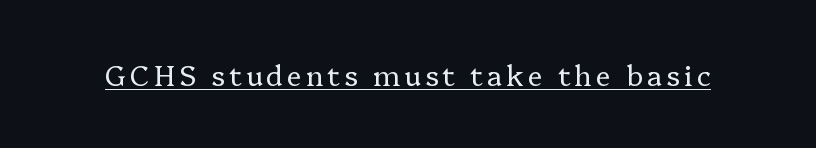
Q: Is the text bold? A: No.
Q: Is the text italic (slanted)? A: No, it is upright.
Q: Is the typeface a serif or a sans-serif typeface? A: Serif.
Q: Is the text underlined? A: Yes.
Q: Width (condensed, normal, or wide)? A: Normal.
Q: Stroke contrast? A: Low.
Q: x-height? A: Medium.
Q: Monospaced? A: No.
